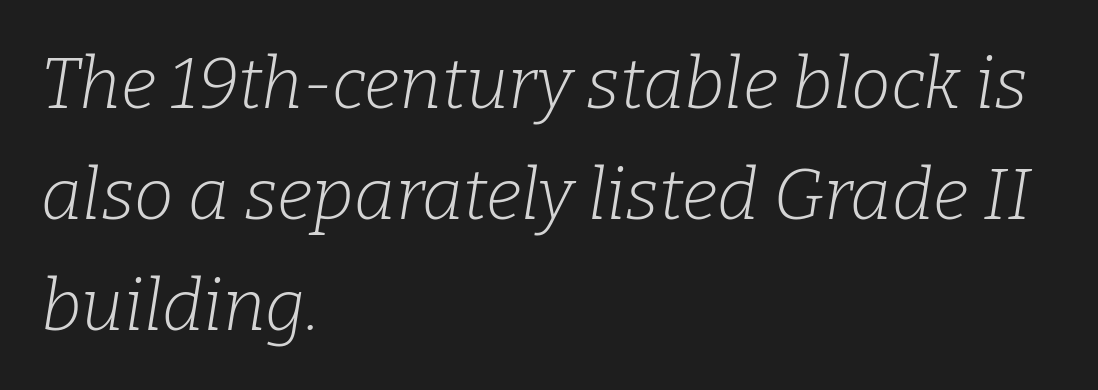
The image shows 71 px light serif type, italic (leaning right); set left-aligned, normal line spacing (1.56x), normal letter spacing, not underlined; low stroke contrast and a medium x-height.
